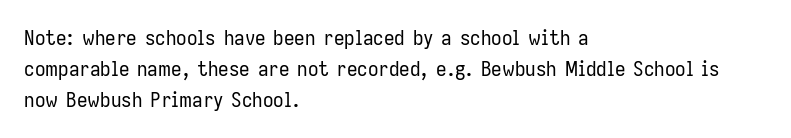
No chunkiness to these letters — they're not bold. The area under the type is left untouched. This rendering uses left alignment, leaving the right contour irregular. The font's upright variant was chosen for this text. Compared with typical body copy, the letter spacing here is the same.
